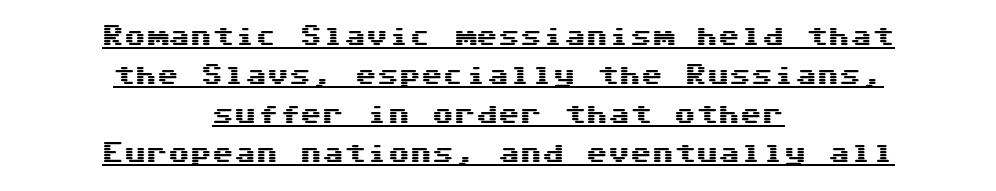
The image shows 22 px text type, upright; set centered, line spacing 1.78x, normal letter spacing, underlined.
